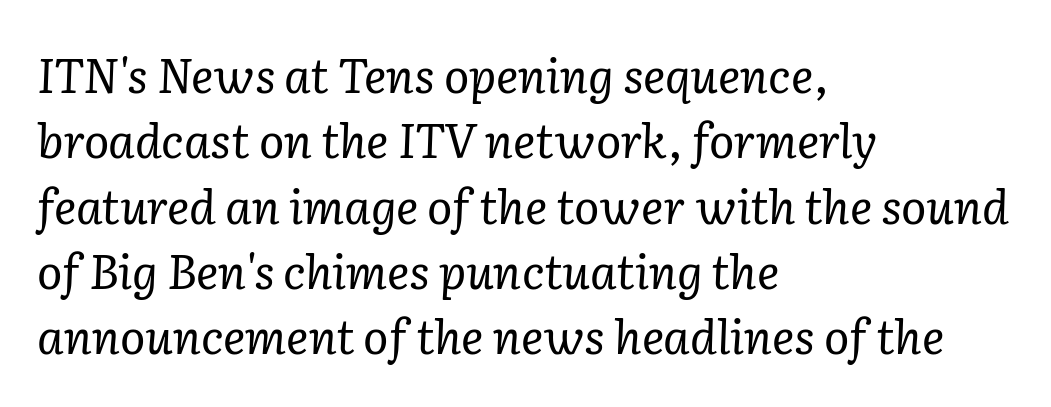
Q: Is the text bold? A: No.
Q: Is the text italic (slanted)? A: Yes, it leans right by about 2 degrees.
Q: Is the typeface a serif or a sans-serif typeface? A: Serif.
Q: Is the text underlined? A: No.
Q: How is the paragraph aligned? A: Left-aligned.
Q: Is the spacing between letters normal or unusually wide? A: Normal.
Q: Is the spacing between lines tight, normal or loose? A: Normal.
Q: Width (condensed, normal, or wide)? A: Normal.
Q: Stroke contrast? A: Low.
Q: x-height? A: Medium.
Q: Monospaced? A: No.
